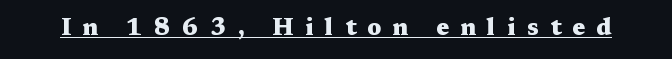
{"italic": "no", "bold": "yes", "underline": "yes", "letter_spacing": "wide", "letter_spacing_em": 0.47, "glyph_px": 24}
